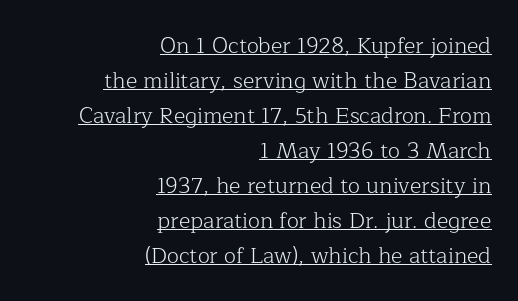
Ordinary non-slanted type is in use. A typesetter would call this leading conventional body-copy spacing. Check the space under the baseline: a stroke is drawn there. Casual observation: everything's shoved over to the right. Honestly, the letter spacing is just normal — you wouldn't notice it. Weight: regular or lighter.
